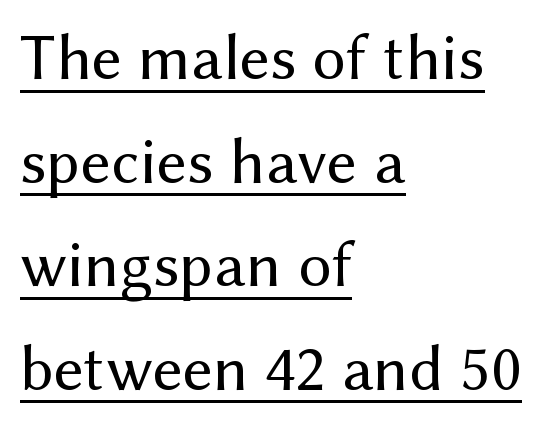
Q: Is the text bold? A: No.
Q: Is the text italic (slanted)? A: No, it is upright.
Q: Is the typeface a serif or a sans-serif typeface? A: Sans-serif.
Q: Is the text underlined? A: Yes.
Q: How is the paragraph aligned? A: Left-aligned.
Q: Is the spacing between letters normal or unusually wide? A: Normal.
Q: Is the spacing between lines tight, normal or loose? A: Normal.
Q: Width (condensed, normal, or wide)? A: Normal.
Q: Stroke contrast? A: Medium.
Q: x-height? A: Medium.
Q: Monospaced? A: No.
